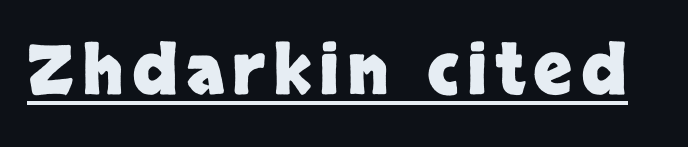
Quick note: not italic, upright. Look at the stroke-to-counter ratio: heavy, a bold. You could not count columns in this text — the font is proportionally spaced. The typesetter has applied underlining to the passage shown. This is sans-serif lettering, the kind often seen on screens and signage.
